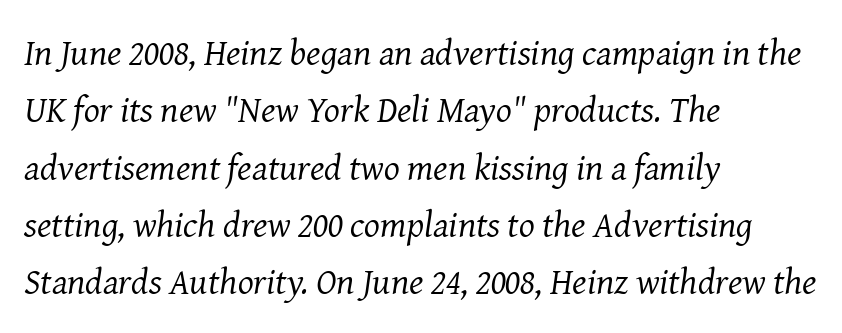
This sample is left-justified, so line endings fall wherever the words run out. Slanted lettering throughout. On a weight scale, this lands at 450 or below. The baseline area is clear. Inter-character spacing is left at the font's built-in metrics.
